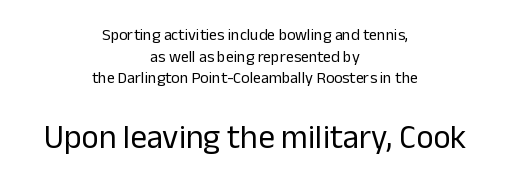
Q: Is the text bold? A: No.
Q: Is the text italic (slanted)? A: No, it is upright.
Q: Is the typeface a serif or a sans-serif typeface? A: Sans-serif.
Q: Is the text underlined? A: No.
Q: How is the paragraph aligned? A: Centered.
Q: Is the spacing between letters normal or unusually wide? A: Normal.
Q: Is the spacing between lines tight, normal or loose? A: Normal.
Q: Which block of text is set in a larger size, the first (top) or the second (bottom)? A: The second (bottom) one.
Q: Width (condensed, normal, or wide)? A: Normal.
Q: Stroke contrast? A: Low.
Q: x-height? A: Medium.
Q: Monospaced? A: No.
